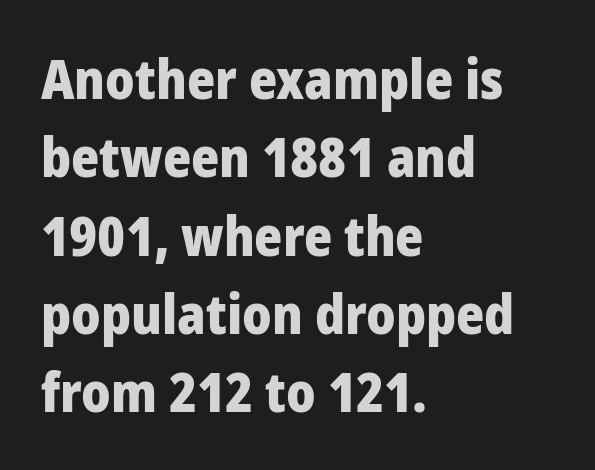
Q: Is the text bold? A: Yes.
Q: Is the text italic (slanted)? A: No, it is upright.
Q: Is the typeface a serif or a sans-serif typeface? A: Sans-serif.
Q: Is the text underlined? A: No.
Q: How is the paragraph aligned? A: Left-aligned.
Q: Is the spacing between letters normal or unusually wide? A: Normal.
Q: Is the spacing between lines tight, normal or loose? A: Normal.
Q: Width (condensed, normal, or wide)? A: Normal.
Q: Stroke contrast? A: Low.
Q: x-height? A: Medium.
Q: Monospaced? A: No.
